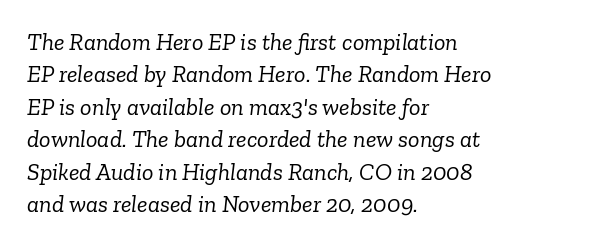
{"italic": "yes", "lean": "right", "slant_degrees": 6, "bold": "no", "underline": "no", "align": "left", "line_spacing": "normal", "line_spacing_ratio": 1.35, "letter_spacing": "normal", "letter_spacing_em": 0.0, "glyph_px": 24}
